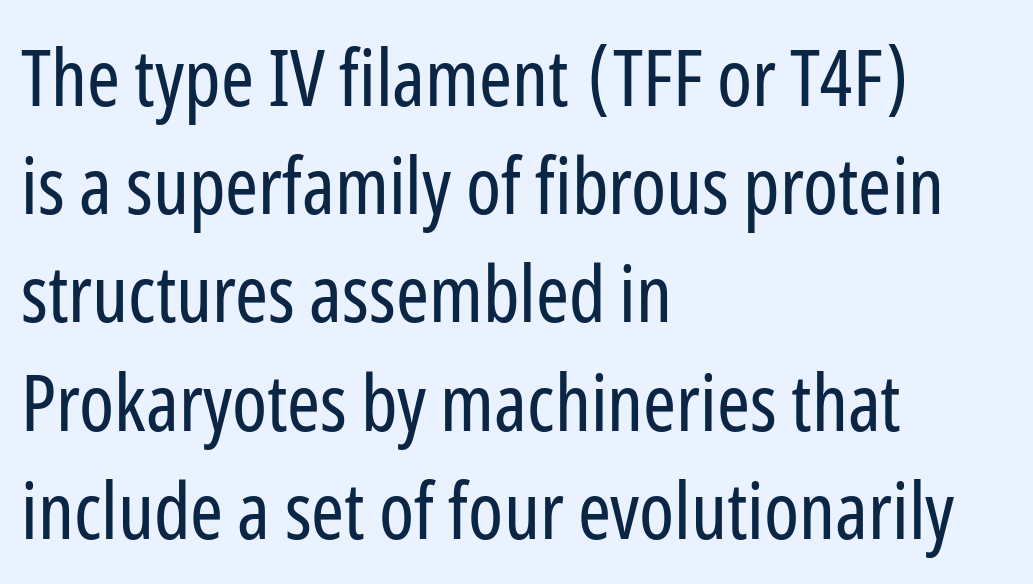
The image shows 79 px regular-weight, condensed sans-serif type, upright; set left-aligned, normal line spacing (1.37x), normal letter spacing, not underlined; low stroke contrast and a medium x-height.
